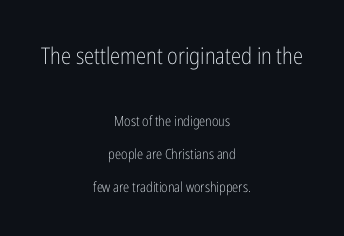
Q: Is the text bold? A: No.
Q: Is the text italic (slanted)? A: No, it is upright.
Q: Is the text underlined? A: No.
Q: How is the paragraph aligned? A: Centered.
Q: Is the spacing between letters normal or unusually wide? A: Normal.
Q: Is the spacing between lines tight, normal or loose? A: Loose.
Q: Which block of text is set in a larger size, the first (top) or the second (bottom)? A: The first (top) one.
